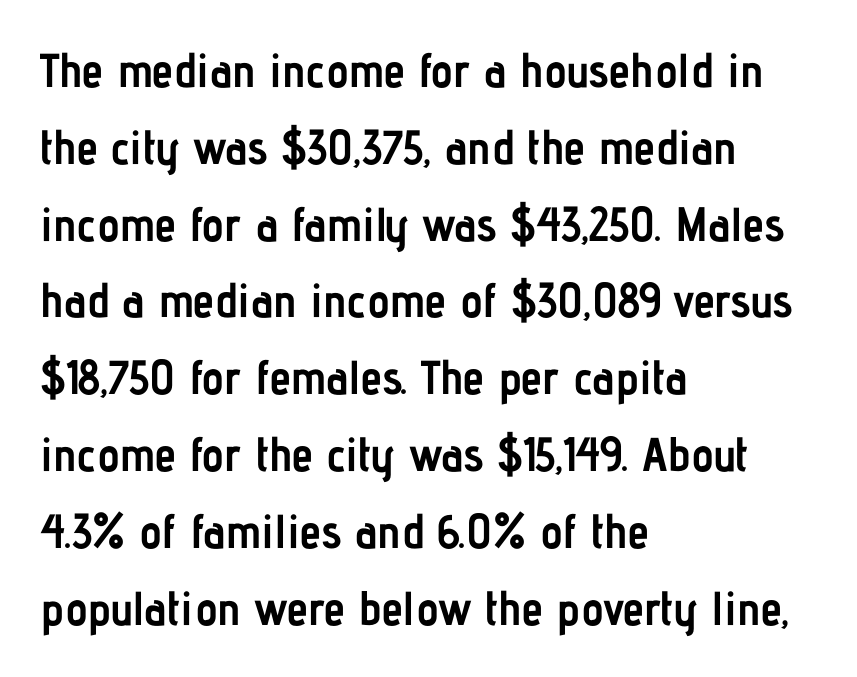
Thick stems and heavy bowls — unmistakably bold. Proportional: the letters do not fall into vertical columns. Type without underlining. A typesetter would call this leading conventional body-copy spacing.
